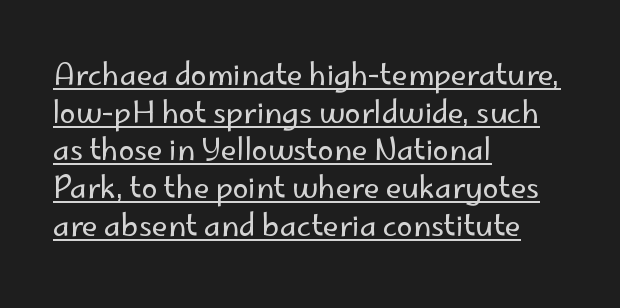
{"serif": "no", "italic": "no", "bold": "no", "weight": "regular", "width": "normal", "stroke_contrast": "low", "x_height": "small", "monospaced": "no", "underline": "yes", "align": "left", "line_spacing": "normal", "line_spacing_ratio": 1.3, "letter_spacing": "normal", "letter_spacing_em": 0.0, "glyph_px": 29}
